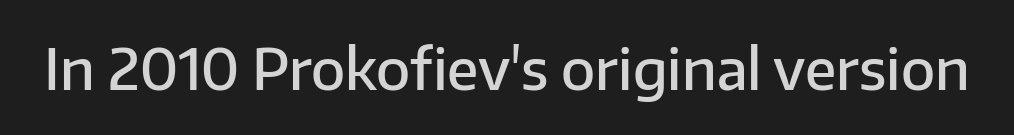
Q: Is the text bold? A: Semi-bold.
Q: Is the text italic (slanted)? A: No, it is upright.
Q: Is the typeface a serif or a sans-serif typeface? A: Sans-serif.
Q: Is the text underlined? A: No.
Q: Is the spacing between letters normal or unusually wide? A: Normal.
Q: Width (condensed, normal, or wide)? A: Normal.
Q: Stroke contrast? A: Low.
Q: x-height? A: Medium.
Q: Monospaced? A: No.
